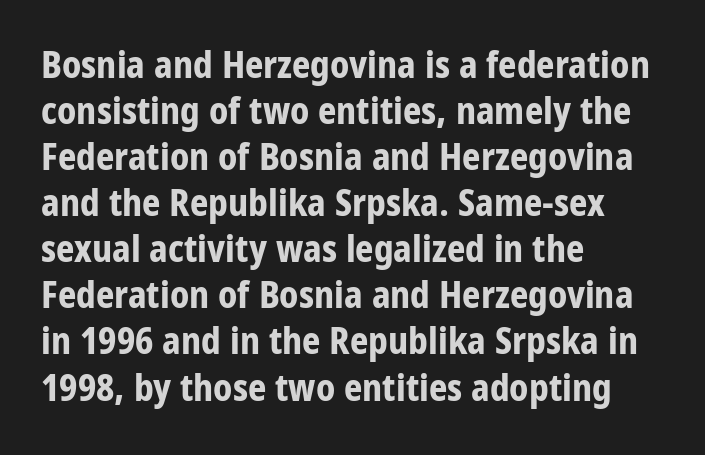
{"serif": "no", "italic": "no", "bold": "yes", "weight": "bold", "width": "condensed", "stroke_contrast": "low", "x_height": "large", "monospaced": "no", "underline": "no", "align": "left", "line_spacing": "normal", "line_spacing_ratio": 1.28, "letter_spacing": "normal", "letter_spacing_em": 0.0, "glyph_px": 36}
